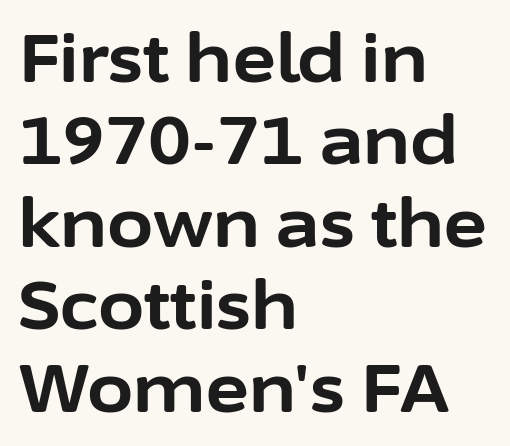
The specimen omits any rule beneath the text block's lines. All the whitespace from short lines collects on the right. The specimen reads as upright at a glance. A typesetter would call this proportional, since set widths differ per character.
